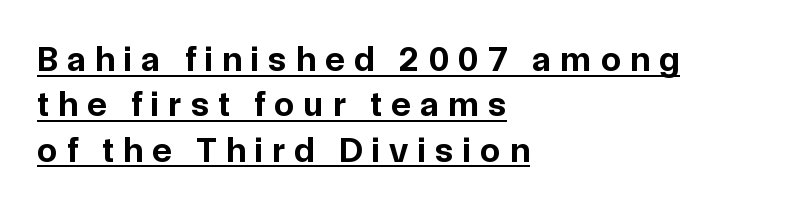
Interline gaps are of average width in this sample. The typeface chosen for these lines omits serifs. Set as a true bold cut, around the 700 mark. Horizontal alignment here is leftward, the default for most running prose.
